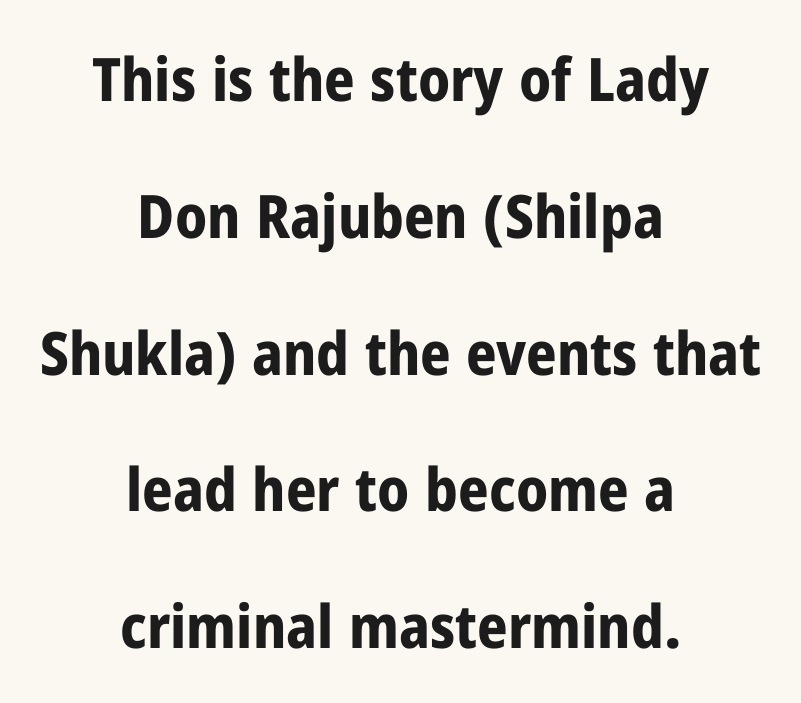
Leading is clearly above the norm, producing a sparse column. Each word holds together tightly as a unit, with standard inter-letter gaps. Anything drawn beneath the words? Only blank space. Looks like regular typesetting: each glyph gets only the width it needs.
